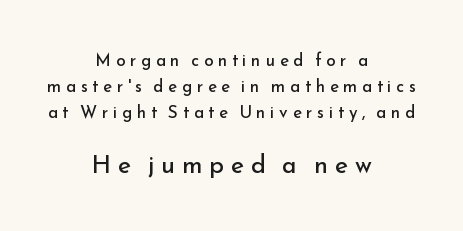
Words appear elongated and porous because spacing is wide. Each new line begins a customary step beneath the previous one. Both edges are ragged and mirror each other, which tells us the setting is centered. This sample uses an upright cut, with every glyph sitting square on the baseline. Descenders are the only things crossing below the line. The lower block of text is set noticeably larger than the block above it.
